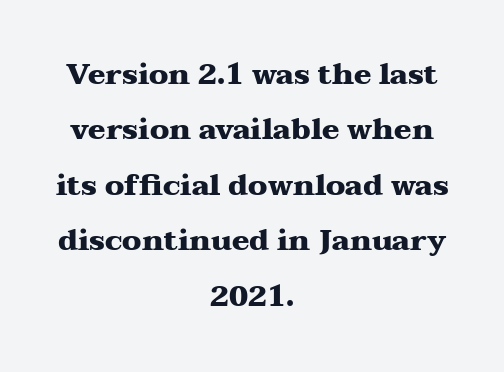
The image shows 29 px heavy, wide serif type, upright; set centered, loose line spacing (1.91x), normal letter spacing, not underlined; medium stroke contrast and a medium x-height.
